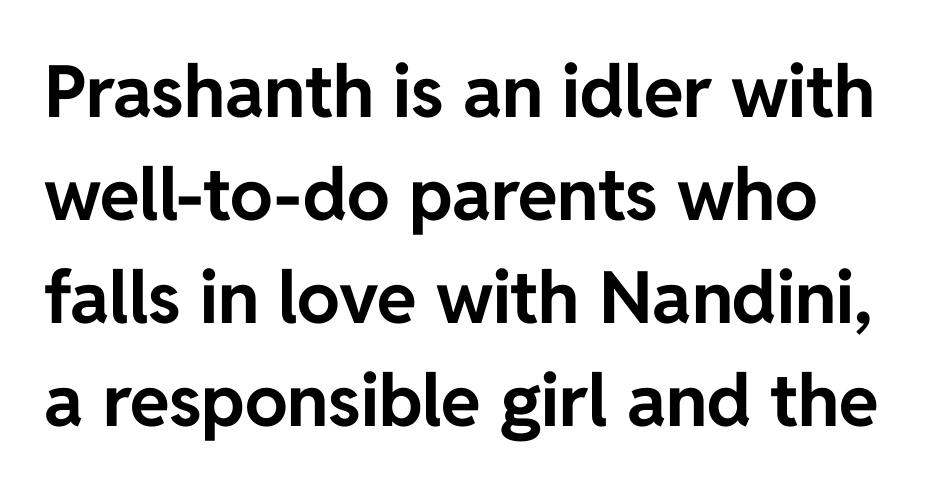
The image shows 72 px bold sans-serif type, upright; set normal line spacing (1.43x), normal letter spacing, not underlined; low stroke contrast and a medium x-height.
